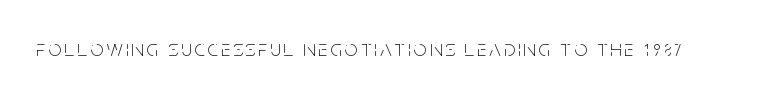
Honestly, there is no underline to notice here at all. This is roman type, the default non-slanted kind. Weight: not bold — regular or lighter.
